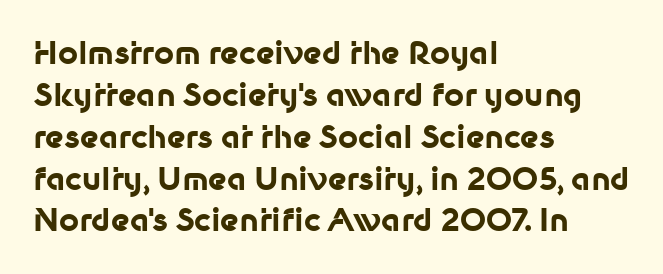
The area under the type is left untouched. Students, observe: this is what conventionally led text looks like. The letters advance in unequal steps, a hallmark of proportional type. Typesetter's note: full bold, strokes at maximum text heaviness. Nope, no serifs anywhere on these letters.
